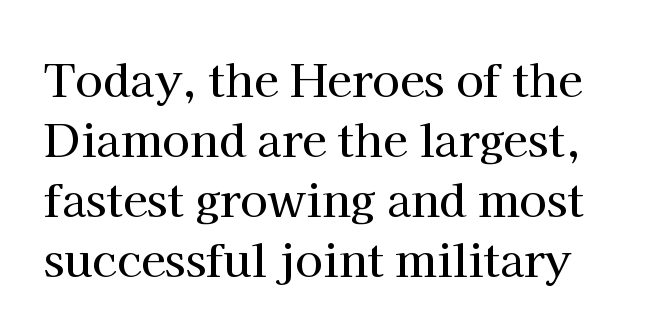
You could call the tracking neutral — neither tight nor loose. A typesetter would call this proportional, since set widths differ per character. Serifs: yes, visible at the terminals of the letterforms. Tall strokes in this sample are plumb rather than angled. The line-height multiplier appears to be the usual default.
